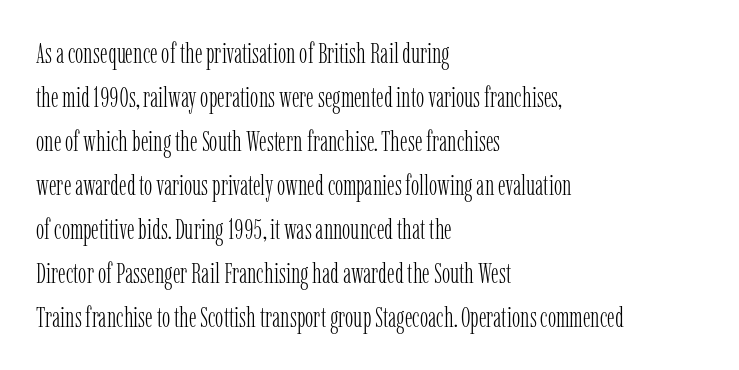
Q: Is the text bold? A: No.
Q: Is the text italic (slanted)? A: No, it is upright.
Q: Is the typeface a serif or a sans-serif typeface? A: Serif.
Q: Is the text underlined? A: No.
Q: How is the paragraph aligned? A: Left-aligned.
Q: Is the spacing between letters normal or unusually wide? A: Normal.
Q: Is the spacing between lines tight, normal or loose? A: Normal.
Q: Width (condensed, normal, or wide)? A: Condensed.
Q: Stroke contrast? A: Low.
Q: x-height? A: Medium.
Q: Monospaced? A: No.
